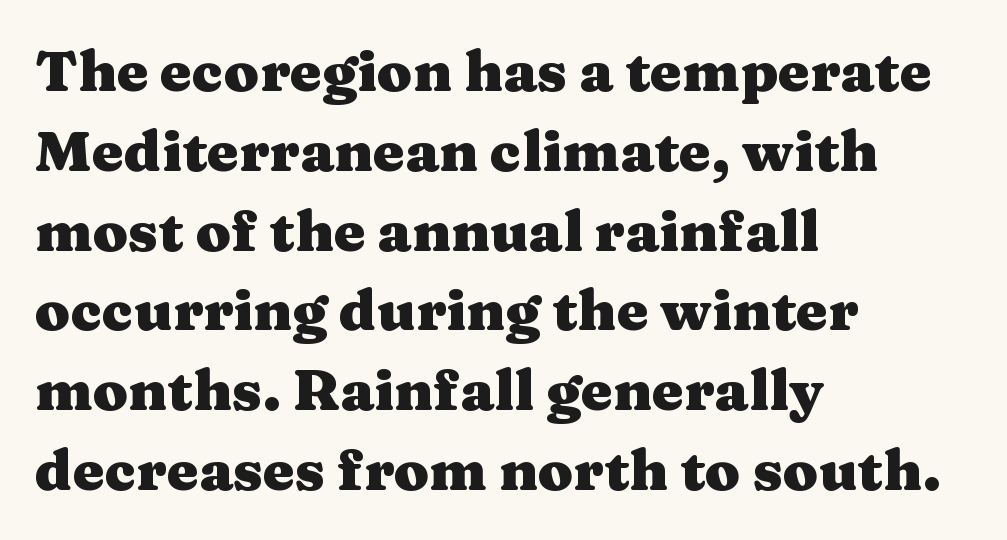
{"serif": "yes", "italic": "no", "bold": "yes", "weight": "heavy", "width": "wide", "stroke_contrast": "medium", "x_height": "medium", "monospaced": "no", "underline": "no", "align": "left", "line_spacing": "normal", "line_spacing_ratio": 1.4, "letter_spacing": "normal", "letter_spacing_em": 0.0, "glyph_px": 57}
